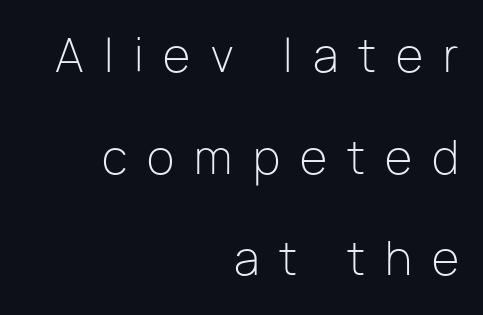
Q: Is the text bold? A: No.
Q: Is the text italic (slanted)? A: No, it is upright.
Q: Is the typeface a serif or a sans-serif typeface? A: Sans-serif.
Q: Is the text underlined? A: No.
Q: How is the paragraph aligned? A: Right-aligned.
Q: Is the spacing between letters normal or unusually wide? A: Unusually wide.
Q: Is the spacing between lines tight, normal or loose? A: Loose.
Q: Width (condensed, normal, or wide)? A: Normal.
Q: Stroke contrast? A: Low.
Q: x-height? A: Medium.
Q: Monospaced? A: No.
